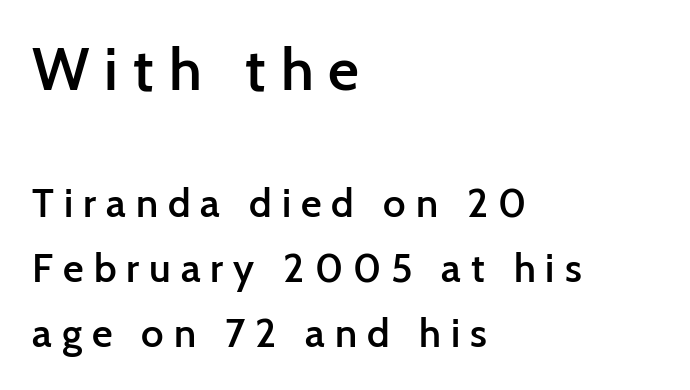
Q: Is the text bold? A: Semi-bold.
Q: Is the text italic (slanted)? A: No, it is upright.
Q: Is the typeface a serif or a sans-serif typeface? A: Sans-serif.
Q: Is the text underlined? A: No.
Q: How is the paragraph aligned? A: Left-aligned.
Q: Is the spacing between letters normal or unusually wide? A: Unusually wide.
Q: Is the spacing between lines tight, normal or loose? A: Normal.
Q: Which block of text is set in a larger size, the first (top) or the second (bottom)? A: The first (top) one.
Q: Width (condensed, normal, or wide)? A: Normal.
Q: Stroke contrast? A: Low.
Q: x-height? A: Medium.
Q: Monospaced? A: No.
